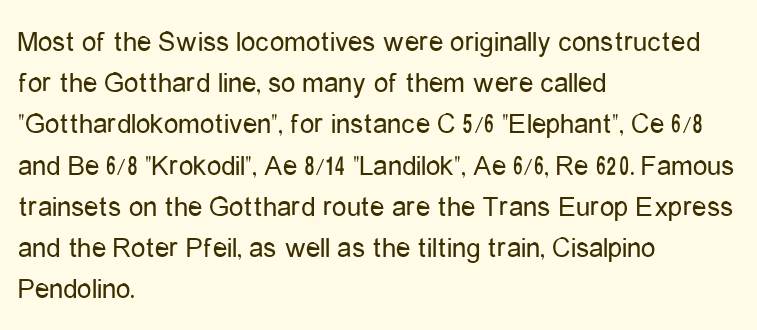
The image shows 29 px regular-weight, condensed sans-serif type, upright; set left-aligned, normal line spacing (1.42x), normal letter spacing, not underlined; low stroke contrast and a medium x-height.
